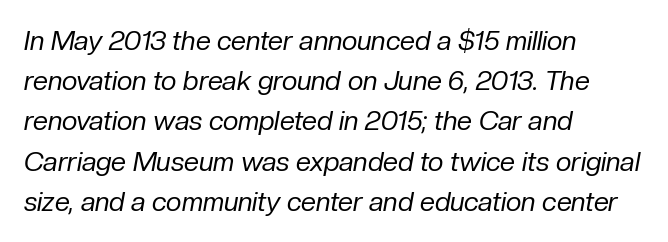
{"italic": "yes", "lean": "right", "slant_degrees": 10, "bold": "no", "underline": "no", "align": "left", "line_spacing": "normal", "line_spacing_ratio": 1.49, "letter_spacing": "normal", "letter_spacing_em": 0.0, "glyph_px": 27}
